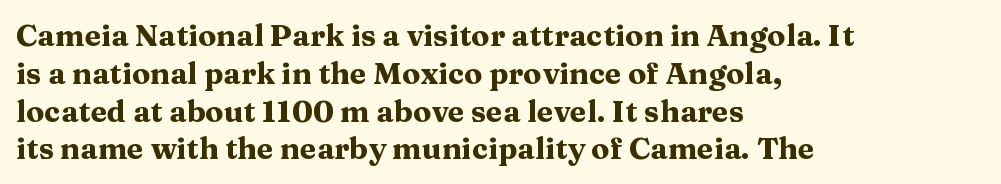
Q: Is the text bold? A: Yes.
Q: Is the text italic (slanted)? A: No, it is upright.
Q: Is the typeface a serif or a sans-serif typeface? A: Serif.
Q: Is the text underlined? A: No.
Q: How is the paragraph aligned? A: Left-aligned.
Q: Is the spacing between letters normal or unusually wide? A: Normal.
Q: Is the spacing between lines tight, normal or loose? A: Normal.
Q: Width (condensed, normal, or wide)? A: Wide.
Q: Stroke contrast? A: Medium.
Q: x-height? A: Medium.
Q: Monospaced? A: No.
